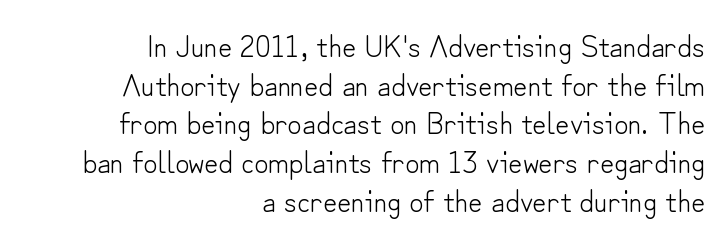
Q: Is the text bold? A: No.
Q: Is the text italic (slanted)? A: No, it is upright.
Q: Is the typeface a serif or a sans-serif typeface? A: Sans-serif.
Q: Is the text underlined? A: No.
Q: How is the paragraph aligned? A: Right-aligned.
Q: Is the spacing between letters normal or unusually wide? A: Normal.
Q: Is the spacing between lines tight, normal or loose? A: Normal.
Q: Width (condensed, normal, or wide)? A: Normal.
Q: Stroke contrast? A: Low.
Q: x-height? A: Small.
Q: Monospaced? A: No.
